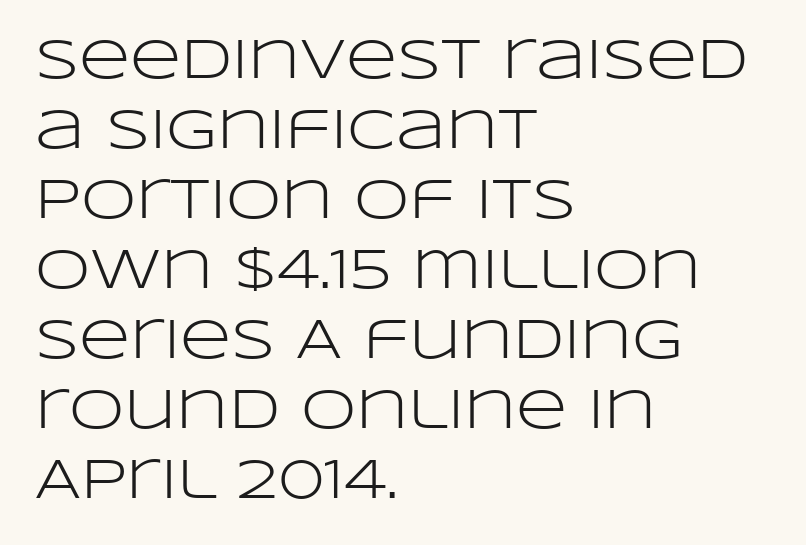
If you drew a line through each stem, it would be perfectly vertical. These lines are rendered in a variable-pitch font. Note: no serifs on the glyphs. The letters look calm and open, with moderate or lighter stems.
